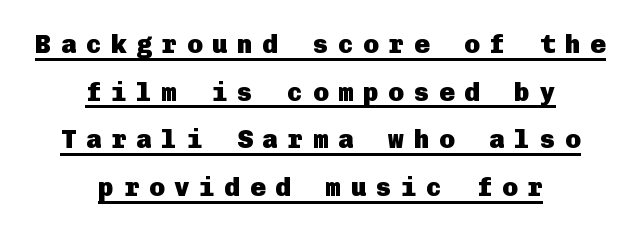
{"italic": "no", "bold": "yes", "underline": "yes", "align": "center", "line_spacing_ratio": 1.83, "letter_spacing": "wide", "letter_spacing_em": 0.37, "glyph_px": 26}
